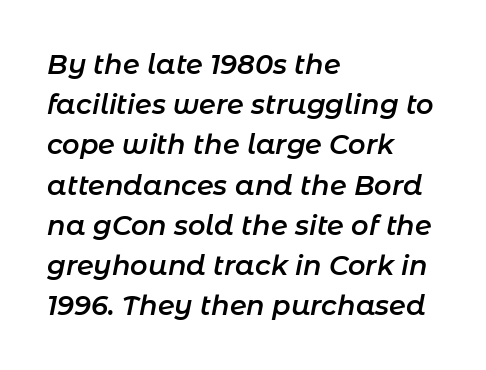
The image shows 27 px text type, italic (leaning right); set left-aligned, normal line spacing (1.49x), normal letter spacing, not underlined.
